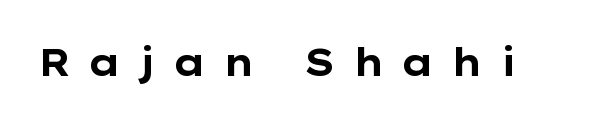
{"serif": "no", "italic": "no", "bold": "yes", "weight": "bold", "width": "wide", "stroke_contrast": "low", "x_height": "medium", "monospaced": "no", "underline": "no", "letter_spacing": "wide", "letter_spacing_em": 0.41, "glyph_px": 38}
